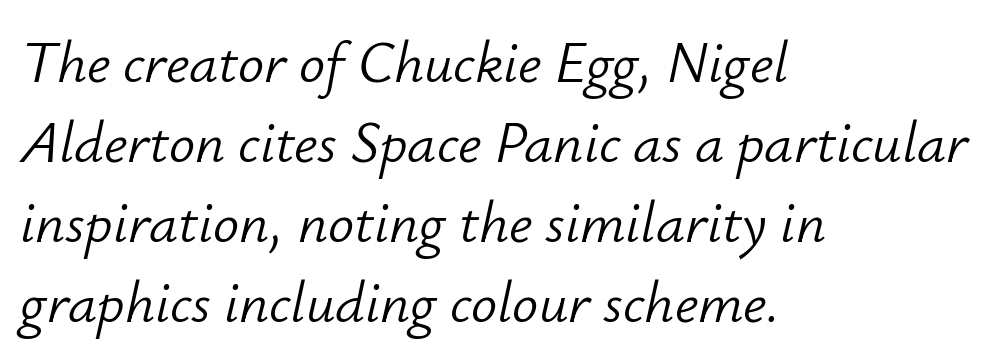
The image shows 58 px light type, italic (leaning right); set left-aligned, normal line spacing (1.38x), normal letter spacing, not underlined; low stroke contrast and a small x-height.
